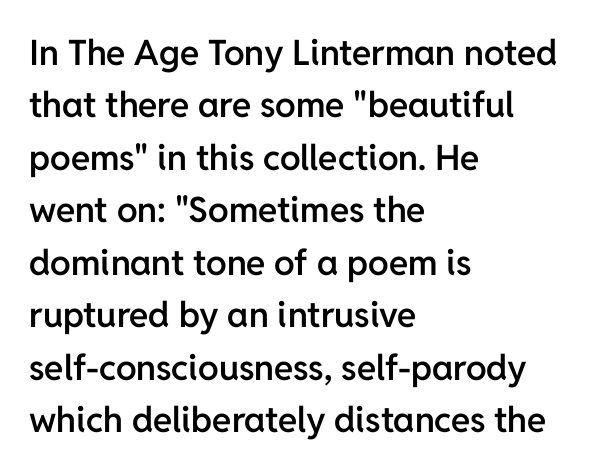
Quick note: not italic, upright. Its strokes are somewhat broadened, the hallmark of semibold type. Descenders hang freely into open space. The rendering shows plain stroke endings on the letterforms — a sans-serif design. Standard letterfit; no display-style spreading of the glyphs.
